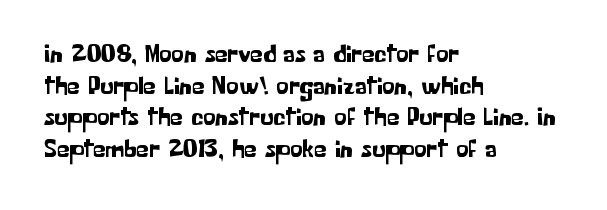
The image shows 25 px text type, upright; set left-aligned, normal line spacing (1.27x), normal letter spacing, not underlined.
